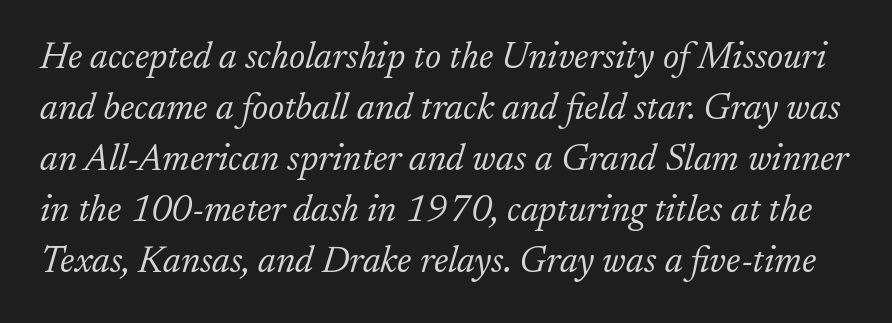
Q: Is the text bold? A: No.
Q: Is the text italic (slanted)? A: Yes, it leans right by about 17 degrees.
Q: Is the typeface a serif or a sans-serif typeface? A: Serif.
Q: Is the text underlined? A: No.
Q: Is the spacing between letters normal or unusually wide? A: Normal.
Q: Is the spacing between lines tight, normal or loose? A: Normal.
Q: Width (condensed, normal, or wide)? A: Normal.
Q: Stroke contrast? A: Low.
Q: x-height? A: Small.
Q: Monospaced? A: No.
